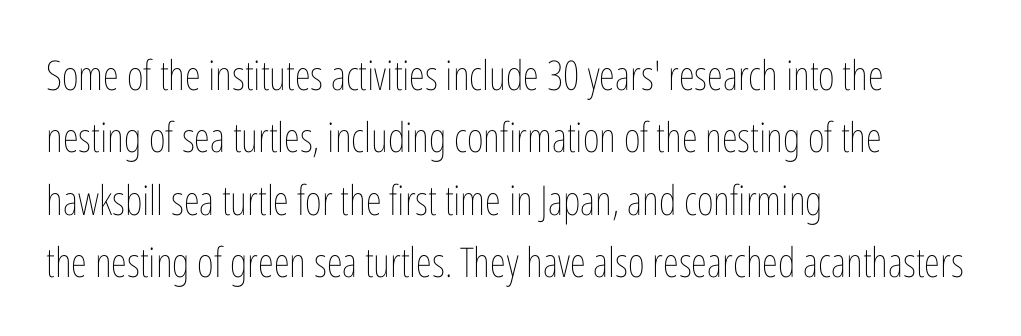
{"italic": "no", "bold": "no", "weight": "thin", "width": "condensed", "stroke_contrast": "low", "x_height": "medium", "monospaced": "no", "underline": "no", "align": "left", "line_spacing": "normal", "line_spacing_ratio": 1.52, "letter_spacing": "normal", "letter_spacing_em": 0.0, "glyph_px": 41}
